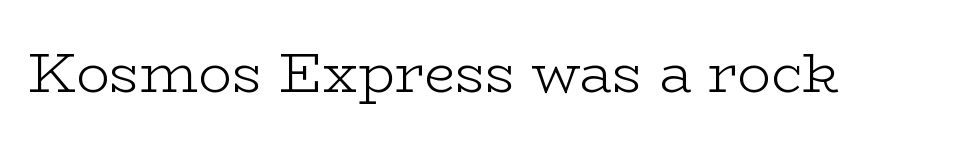
Unlike a clean sans, this face finishes its strokes with serifs. The zone under the glyphs is completely vacant. The face used here is proportionally spaced, like ordinary book or web type. This sample uses plain, unmodified letter spacing.
